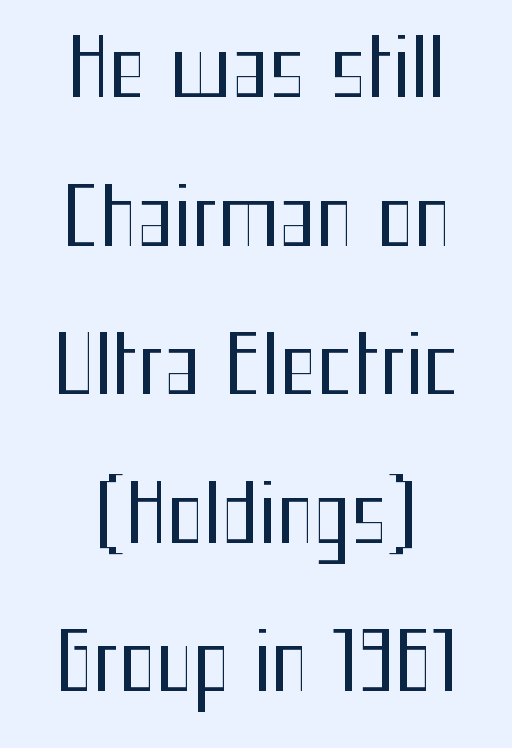
The type sits square on the baseline with zero lean. You could call the tracking neutral — neither tight nor loose. Stroke terminals: plain, sans-serif. The words here are not underlined.
